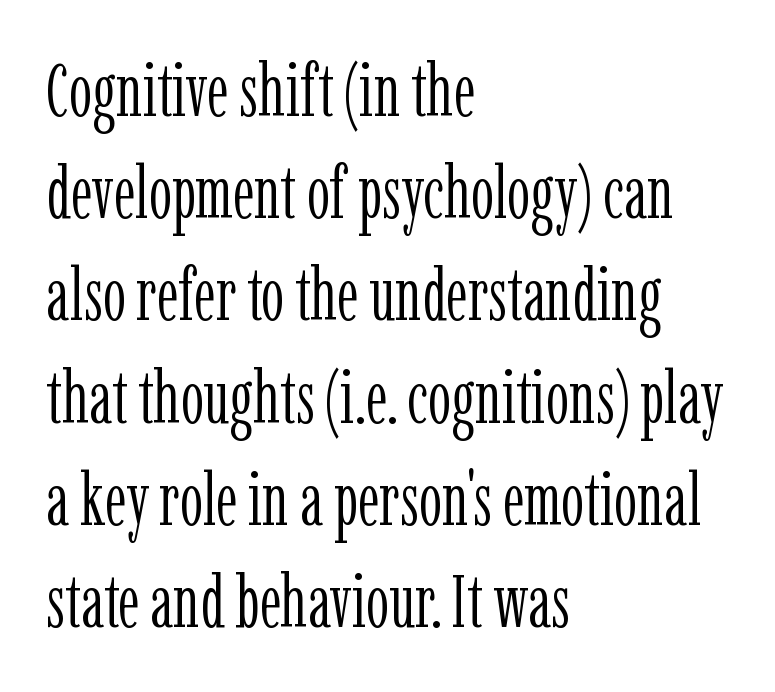
Yep, those are serifs on the letters. Spacing verdict: proportional, widths tailored to each character. Rows of type keep a routine distance in the vertical direction. Visually the block forms a straight wall on the left and a jagged coastline on the right. A light-to-regular cut is what we see here. Only glyphs here, with clear space below each row.
